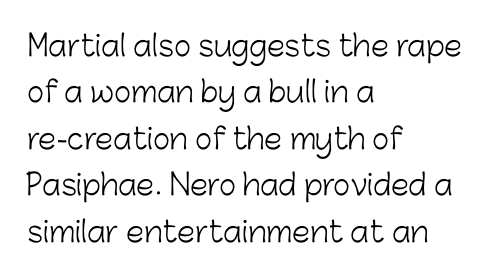
Q: Is the text bold? A: No.
Q: Is the text italic (slanted)? A: No, it is upright.
Q: Is the typeface a serif or a sans-serif typeface? A: Sans-serif.
Q: Is the text underlined? A: No.
Q: How is the paragraph aligned? A: Left-aligned.
Q: Is the spacing between letters normal or unusually wide? A: Normal.
Q: Is the spacing between lines tight, normal or loose? A: Normal.
Q: Width (condensed, normal, or wide)? A: Normal.
Q: Stroke contrast? A: Low.
Q: x-height? A: Medium.
Q: Monospaced? A: No.
